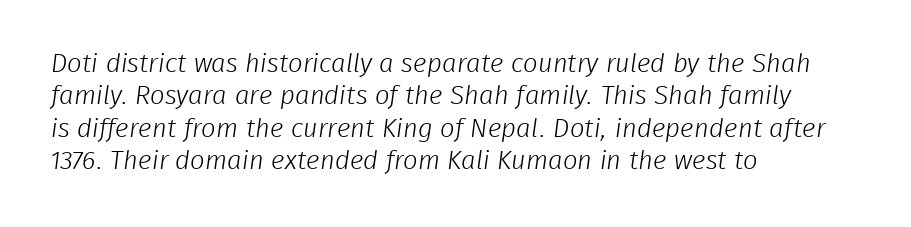
Each new line begins a customary step beneath the previous one. Counters stay open thanks to moderate or lighter strokes. The zone under the glyphs is completely vacant. Leftover space on each line is placed entirely after the last word. Between one letter and the next there's only the usual sliver of space.
